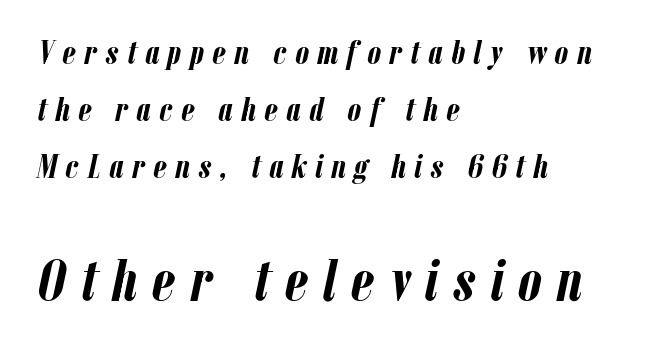
Q: Is the text bold? A: Yes.
Q: Is the text italic (slanted)? A: Yes, it leans right by about 12 degrees.
Q: Is the text underlined? A: No.
Q: How is the paragraph aligned? A: Left-aligned.
Q: Is the spacing between letters normal or unusually wide? A: Unusually wide.
Q: Is the spacing between lines tight, normal or loose? A: Normal.
Q: Which block of text is set in a larger size, the first (top) or the second (bottom)? A: The second (bottom) one.
Q: Width (condensed, normal, or wide)? A: Condensed.
Q: Stroke contrast? A: Low.
Q: x-height? A: Medium.
Q: Monospaced? A: No.
